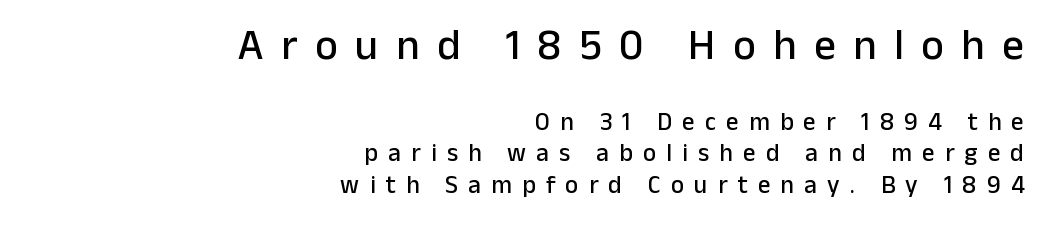
Q: Is the text italic (slanted)? A: No, it is upright.
Q: Is the typeface a serif or a sans-serif typeface? A: Sans-serif.
Q: Is the text underlined? A: No.
Q: How is the paragraph aligned? A: Right-aligned.
Q: Is the spacing between letters normal or unusually wide? A: Unusually wide.
Q: Is the spacing between lines tight, normal or loose? A: Normal.
Q: Which block of text is set in a larger size, the first (top) or the second (bottom)? A: The first (top) one.
Q: Width (condensed, normal, or wide)? A: Normal.
Q: Stroke contrast? A: Low.
Q: x-height? A: Medium.
Q: Monospaced? A: No.
